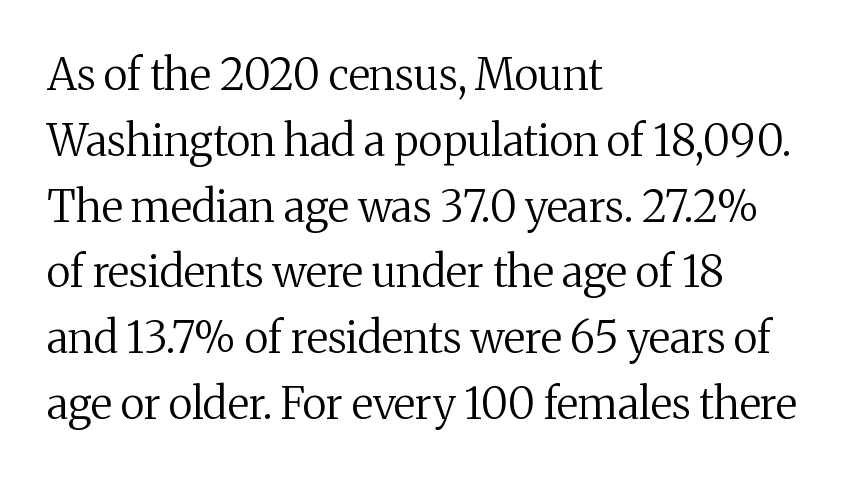
Q: Is the text bold? A: No.
Q: Is the text italic (slanted)? A: No, it is upright.
Q: Is the typeface a serif or a sans-serif typeface? A: Serif.
Q: Is the text underlined? A: No.
Q: How is the paragraph aligned? A: Left-aligned.
Q: Is the spacing between letters normal or unusually wide? A: Normal.
Q: Is the spacing between lines tight, normal or loose? A: Normal.
Q: Width (condensed, normal, or wide)? A: Normal.
Q: Stroke contrast? A: Medium.
Q: x-height? A: Medium.
Q: Monospaced? A: No.
